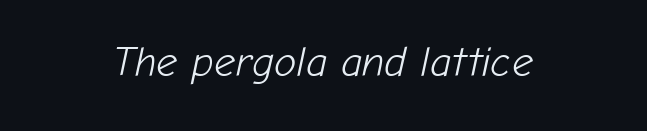
{"italic": "yes", "lean": "right", "slant_degrees": 12, "bold": "no", "weight": "light", "width": "normal", "stroke_contrast": "low", "x_height": "medium", "monospaced": "no", "underline": "no", "letter_spacing": "normal", "letter_spacing_em": 0.0, "glyph_px": 42}
